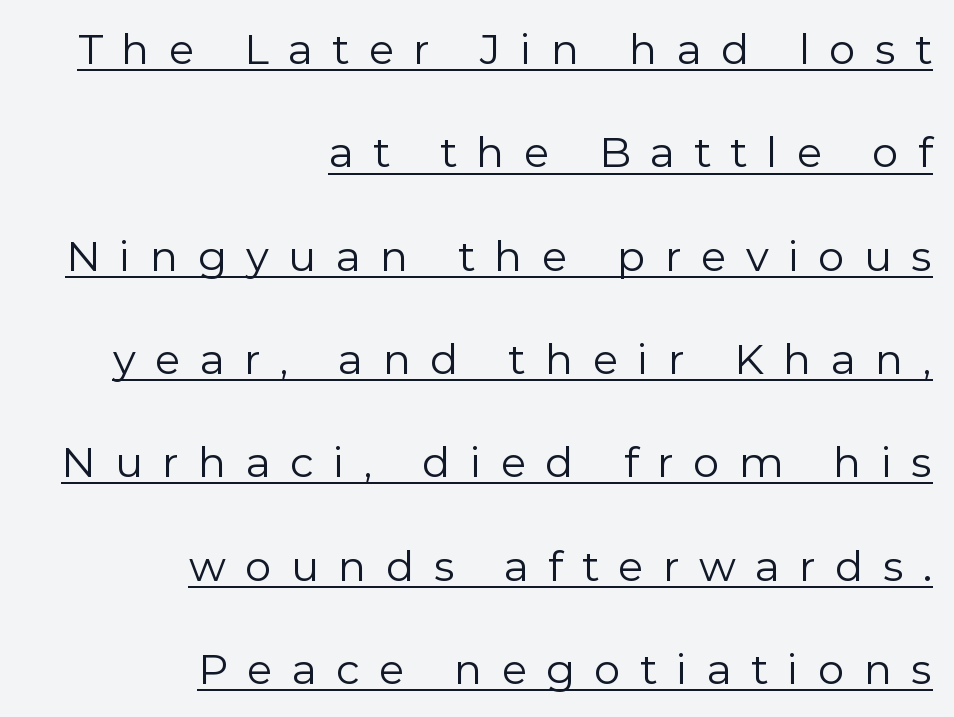
The image shows 42 px regular-weight sans-serif type, upright; set right-aligned, loose line spacing (2.46x), unusually wide letter spacing (+0.46 em), underlined; low stroke contrast and a medium x-height.
